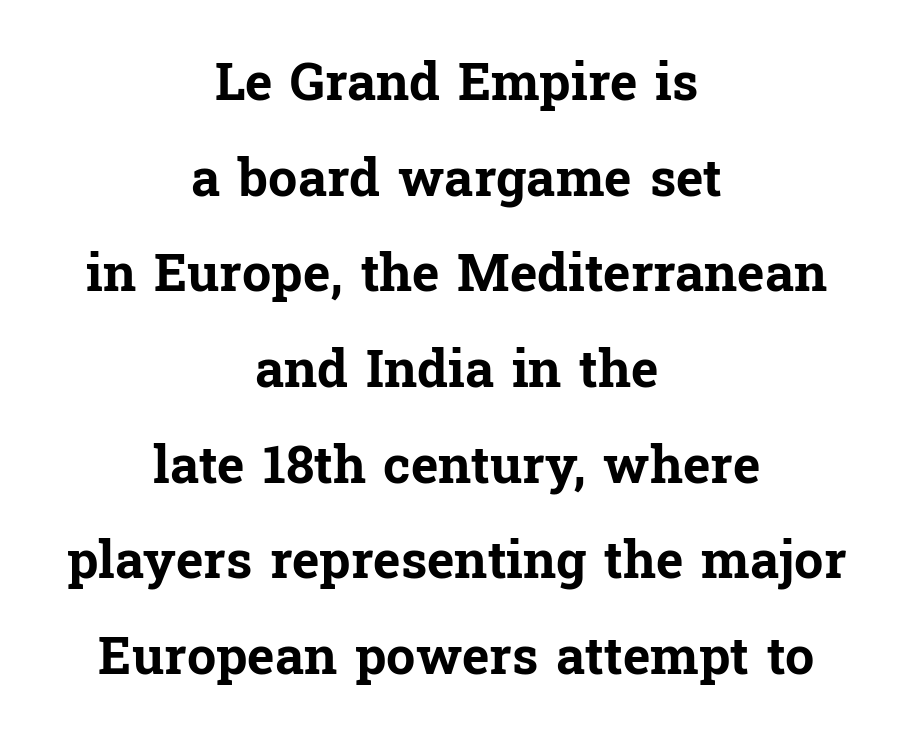
You can tell it's not italic because the verticals are truly vertical. Old-style or modern, the face here clearly has serifs. Look at the stroke-to-counter ratio: heavy, a bold. The rag falls on both sides of this text block equally. Here the glyphs are tracked normally, forming tight word shapes.
